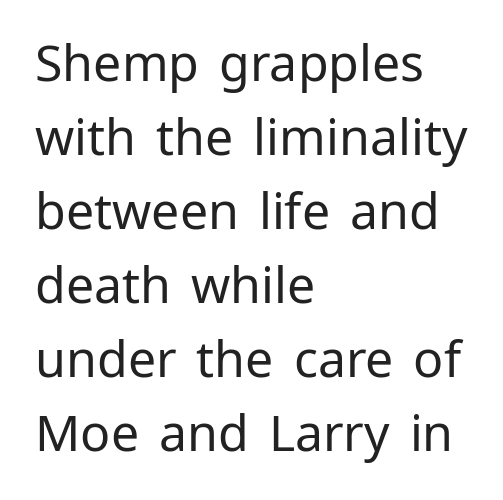
{"serif": "no", "italic": "no", "bold": "no", "weight": "regular", "width": "normal", "stroke_contrast": "low", "x_height": "medium", "monospaced": "no", "underline": "no", "align": "left", "line_spacing": "normal", "line_spacing_ratio": 1.48, "letter_spacing": "normal", "letter_spacing_em": 0.0, "glyph_px": 50}
